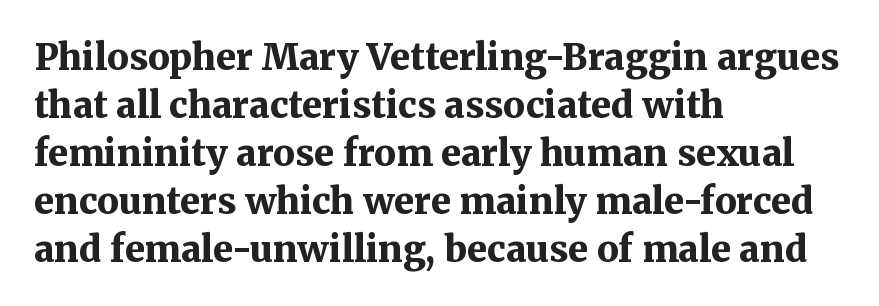
Plenty of ink on the page — the face is bold. Style check: upright. Between one letter and the next there's only the usual sliver of space. Proportional: the letters do not fall into vertical columns.
